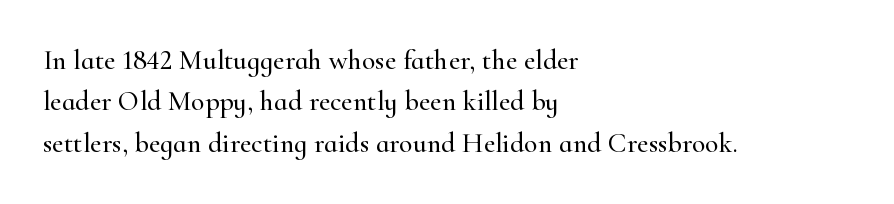
Each row of text sits above clean, open space. Normally led — the rows are evenly, conventionally spaced. Nobody touched the tracking dial on this one. Casual observation: everything's shoved over to the left.
